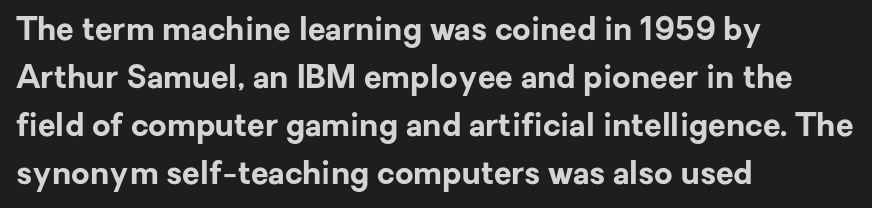
The image shows 32 px bold sans-serif type, upright; set left-aligned, normal line spacing (1.5x), normal letter spacing, not underlined; low stroke contrast and a medium x-height.
